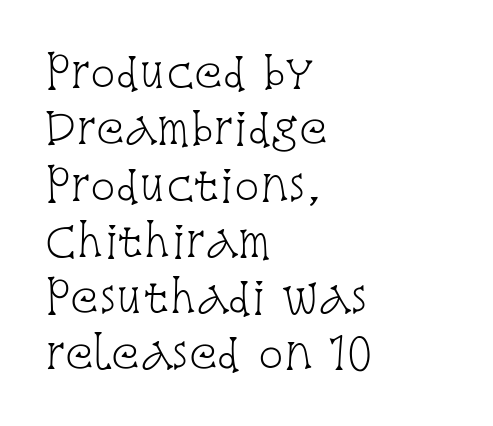
{"serif": "yes", "italic": "no", "bold": "no", "weight": "light", "width": "condensed", "stroke_contrast": "low", "x_height": "large", "monospaced": "no", "underline": "no", "align": "left", "line_spacing": "normal", "line_spacing_ratio": 1.34, "letter_spacing": "normal", "letter_spacing_em": 0.0, "glyph_px": 42}
